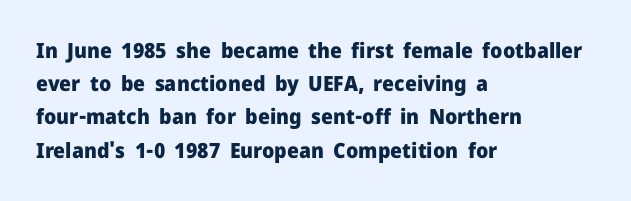
{"italic": "no", "bold": "yes", "underline": "no", "align": "left", "line_spacing": "normal", "line_spacing_ratio": 1.58, "letter_spacing": "normal", "letter_spacing_em": 0.0, "glyph_px": 21}
